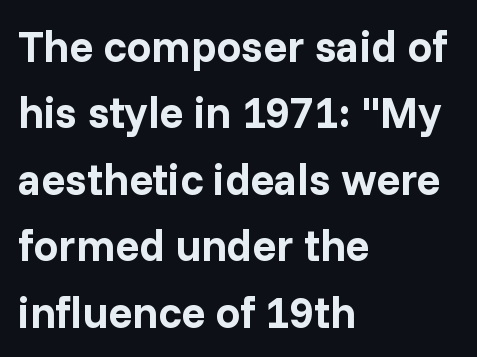
{"serif": "no", "italic": "no", "bold": "yes", "weight": "bold", "width": "normal", "stroke_contrast": "low", "x_height": "medium", "monospaced": "no", "underline": "no", "align": "left", "line_spacing": "normal", "line_spacing_ratio": 1.51, "letter_spacing": "normal", "letter_spacing_em": 0.0, "glyph_px": 44}
